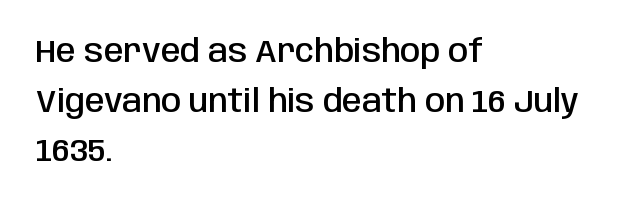
Q: Is the text bold? A: Semi-bold.
Q: Is the text italic (slanted)? A: No, it is upright.
Q: Is the typeface a serif or a sans-serif typeface? A: Sans-serif.
Q: Is the text underlined? A: No.
Q: How is the paragraph aligned? A: Left-aligned.
Q: Is the spacing between letters normal or unusually wide? A: Normal.
Q: Is the spacing between lines tight, normal or loose? A: Normal.
Q: Width (condensed, normal, or wide)? A: Condensed.
Q: Stroke contrast? A: Low.
Q: x-height? A: Large.
Q: Monospaced? A: No.
